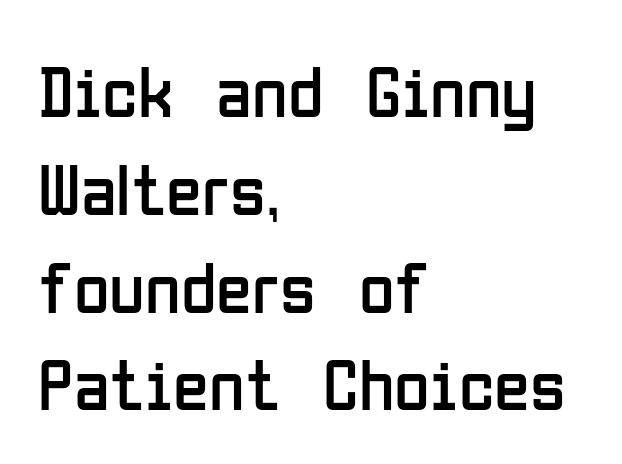
{"serif": "no", "italic": "no", "bold": "no", "weight": "regular", "width": "condensed", "stroke_contrast": "low", "x_height": "medium", "monospaced": "no", "underline": "no", "align": "left", "line_spacing": "normal", "line_spacing_ratio": 1.34, "letter_spacing": "normal", "letter_spacing_em": 0.0, "glyph_px": 73}
